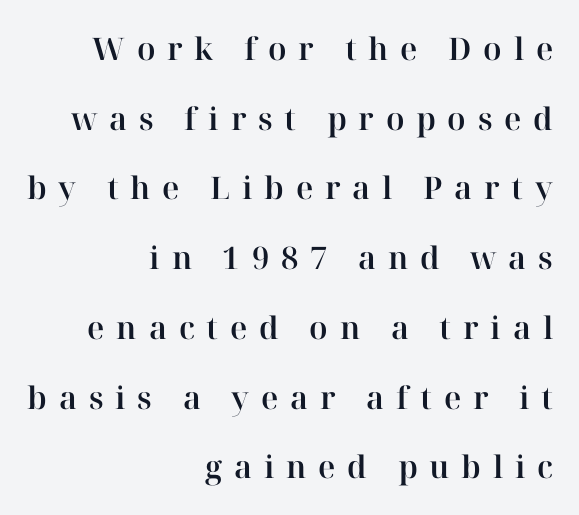
{"serif": "yes", "italic": "no", "width": "normal", "stroke_contrast": "high", "x_height": "medium", "monospaced": "no", "underline": "no", "align": "right", "line_spacing": "loose", "line_spacing_ratio": 2.25, "letter_spacing": "wide", "letter_spacing_em": 0.38, "glyph_px": 31}
